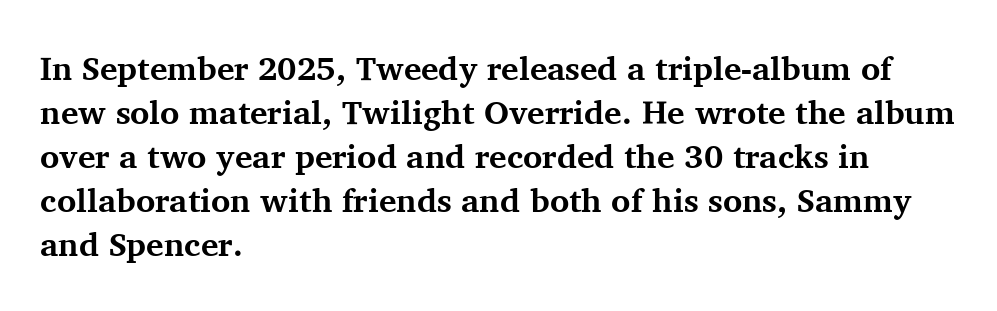
Q: Is the text bold? A: Yes.
Q: Is the text italic (slanted)? A: No, it is upright.
Q: Is the typeface a serif or a sans-serif typeface? A: Serif.
Q: Is the text underlined? A: No.
Q: How is the paragraph aligned? A: Left-aligned.
Q: Is the spacing between letters normal or unusually wide? A: Normal.
Q: Is the spacing between lines tight, normal or loose? A: Normal.
Q: Width (condensed, normal, or wide)? A: Normal.
Q: Stroke contrast? A: Medium.
Q: x-height? A: Medium.
Q: Monospaced? A: No.
